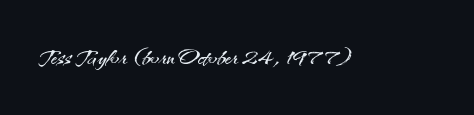
Tracking here is standard; glyphs follow each other at the usual distance. The text was rendered using a sans face with plain stroke endings. Proportional: the letters do not fall into vertical columns. The area under the type is left untouched.
